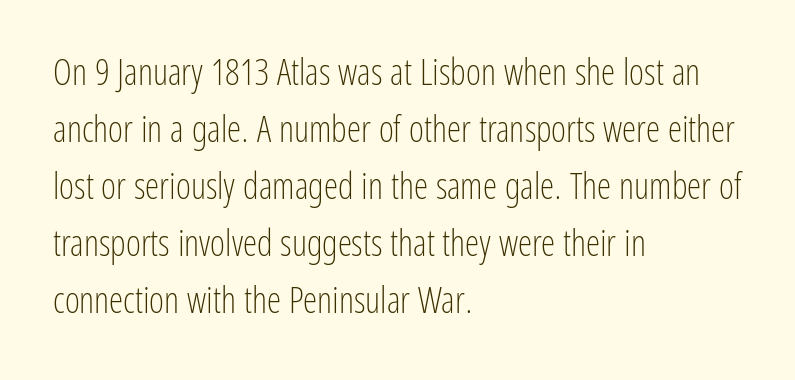
Q: Is the text bold? A: No.
Q: Is the text italic (slanted)? A: No, it is upright.
Q: Is the typeface a serif or a sans-serif typeface? A: Sans-serif.
Q: Is the text underlined? A: No.
Q: How is the paragraph aligned? A: Left-aligned.
Q: Is the spacing between letters normal or unusually wide? A: Normal.
Q: Is the spacing between lines tight, normal or loose? A: Normal.
Q: Width (condensed, normal, or wide)? A: Condensed.
Q: Stroke contrast? A: Low.
Q: x-height? A: Medium.
Q: Monospaced? A: No.
